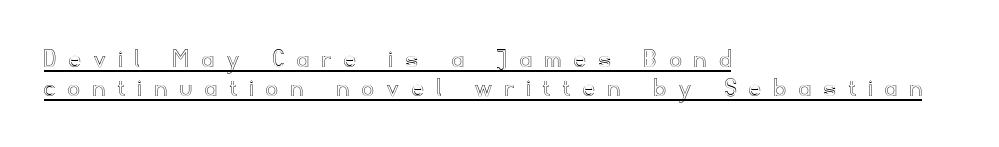
Q: Is the text italic (slanted)? A: No, it is upright.
Q: Is the text underlined? A: Yes.
Q: How is the paragraph aligned? A: Left-aligned.
Q: Is the spacing between letters normal or unusually wide? A: Unusually wide.
Q: Is the spacing between lines tight, normal or loose? A: Tight.
Q: Width (condensed, normal, or wide)? A: Normal.
Q: x-height? A: Small.
Q: Monospaced? A: No.
